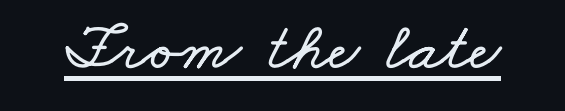
{"width": "wide", "stroke_contrast": "low", "x_height": "small", "monospaced": "no", "underline": "yes", "letter_spacing": "normal", "letter_spacing_em": 0.0, "glyph_px": 68}
